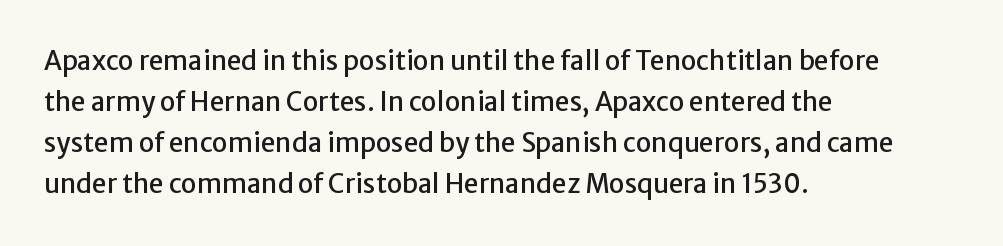
{"italic": "no", "underline": "no", "align": "left", "line_spacing": "normal", "line_spacing_ratio": 1.58, "letter_spacing": "normal", "letter_spacing_em": 0.0, "glyph_px": 26}
